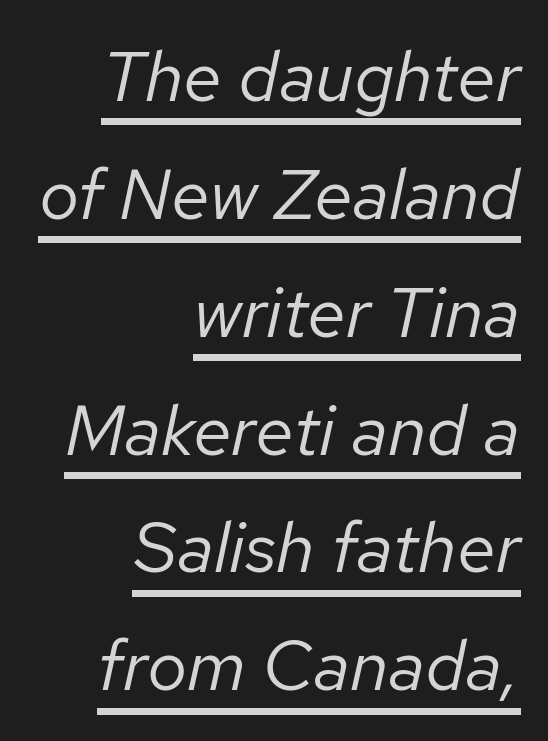
{"italic": "yes", "lean": "right", "slant_degrees": 12, "bold": "no", "weight": "regular", "width": "normal", "stroke_contrast": "low", "x_height": "medium", "monospaced": "no", "underline": "yes", "align": "right", "line_spacing": "normal", "line_spacing_ratio": 1.66, "letter_spacing": "normal", "letter_spacing_em": 0.0, "glyph_px": 71}
